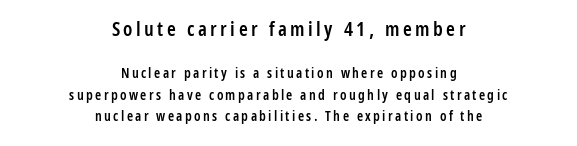
Visually, the top section dominates because its glyphs are scaled up. Normally led — the rows are evenly, conventionally spaced. You can tell it's not italic because the verticals are truly vertical. The paragraph shown floats in the horizontal middle. This is the in-between weight designers call semibold or demi.
